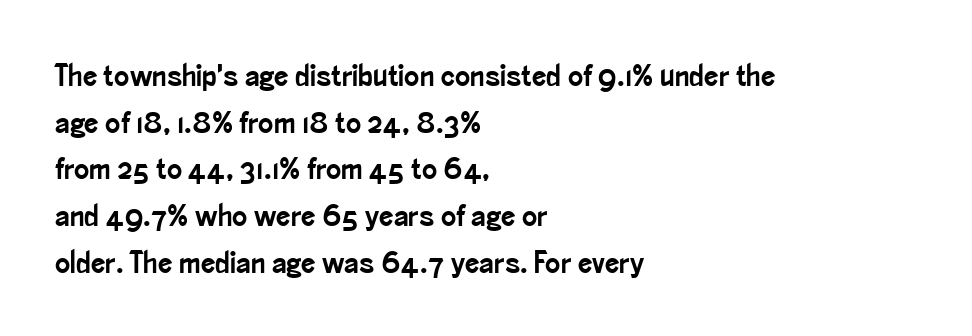
Varying glyph widths throughout — classic text-font behaviour. Visually the block forms a straight wall on the left and a jagged coastline on the right. How would I describe the line gaps? Plain and ordinary. Tall strokes in this sample are plumb rather than angled. Inter-character spacing is left at the font's built-in metrics. Beneath every word, the page is bare.
